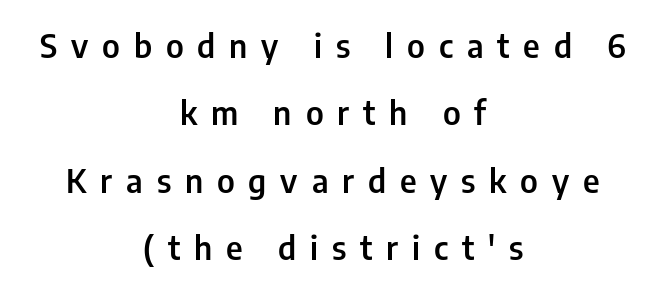
{"serif": "no", "italic": "no", "bold": "semi", "weight": "semibold", "width": "condensed", "stroke_contrast": "low", "x_height": "medium", "monospaced": "no", "underline": "no", "align": "center", "line_spacing": "loose", "line_spacing_ratio": 2.04, "letter_spacing": "wide", "letter_spacing_em": 0.42, "glyph_px": 33}
